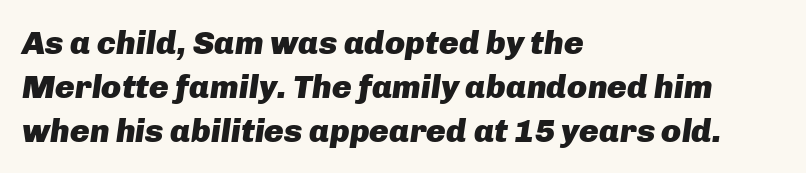
The image shows 33 px heavy type, italic (leaning right); set left-aligned, normal line spacing (1.33x), normal letter spacing, not underlined; low stroke contrast and a medium x-height.
